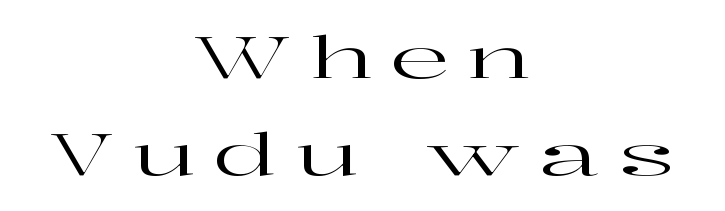
The image shows 58 px wide serif type, upright; set centered, normal line spacing (1.68x), unusually wide letter spacing (+0.31 em), not underlined; high stroke contrast and a medium x-height.
